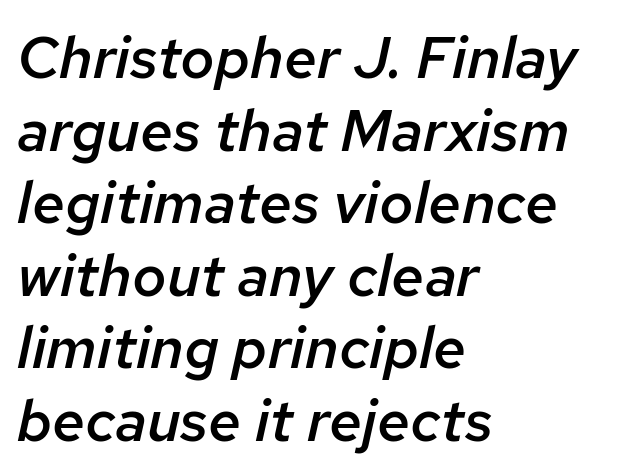
{"italic": "yes", "lean": "right", "slant_degrees": 12, "bold": "semi", "weight": "semibold", "width": "normal", "stroke_contrast": "low", "x_height": "medium", "monospaced": "no", "underline": "no", "align": "left", "line_spacing_ratio": 1.23, "letter_spacing": "normal", "letter_spacing_em": 0.0, "glyph_px": 59}
